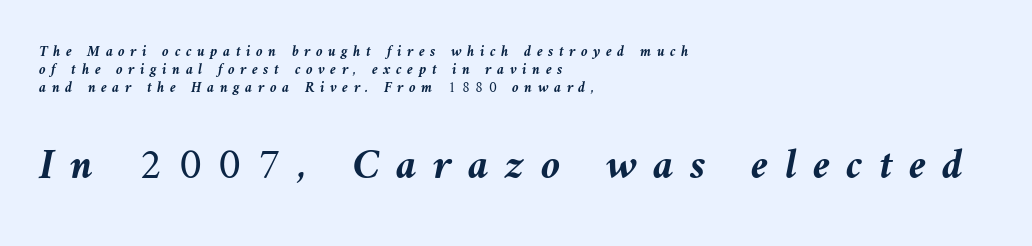
The image shows 44 px semibold type, italic (leaning left); set left-aligned, line spacing 1.2x, unusually wide letter spacing (+0.37 em), not underlined; the second (bottom) block is 2.93x larger; medium stroke contrast and a medium x-height.
